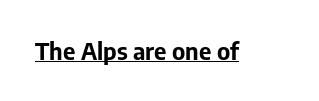
Q: Is the text bold? A: Yes.
Q: Is the text italic (slanted)? A: No, it is upright.
Q: Is the text underlined? A: Yes.
Q: Is the spacing between letters normal or unusually wide? A: Normal.
